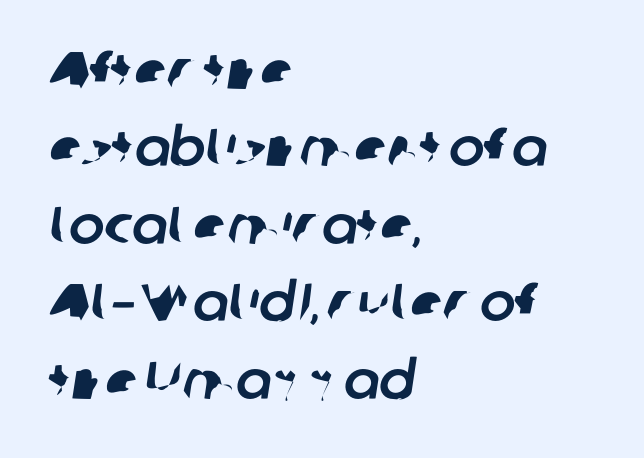
The image shows 53 px sans-serif type; set left-aligned, normal line spacing (1.46x), normal letter spacing, not underlined; low stroke contrast and a medium x-height.
